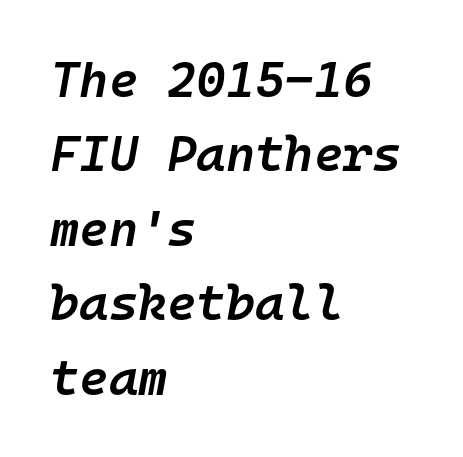
The image shows 50 px semibold type, italic (leaning right), monospaced; set left-aligned, normal line spacing (1.49x), normal letter spacing, not underlined; low stroke contrast and a medium x-height.
